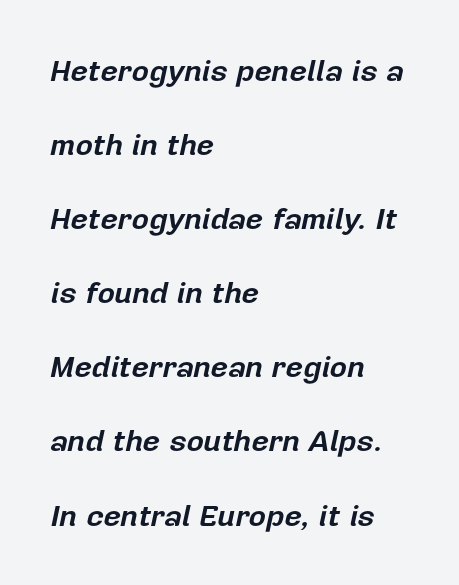
Q: Is the text bold? A: Yes.
Q: Is the text italic (slanted)? A: Yes, it leans right by about 12 degrees.
Q: Is the text underlined? A: No.
Q: How is the paragraph aligned? A: Left-aligned.
Q: Is the spacing between letters normal or unusually wide? A: Normal.
Q: Is the spacing between lines tight, normal or loose? A: Loose.
Q: Width (condensed, normal, or wide)? A: Normal.
Q: Stroke contrast? A: Low.
Q: x-height? A: Medium.
Q: Monospaced? A: No.
